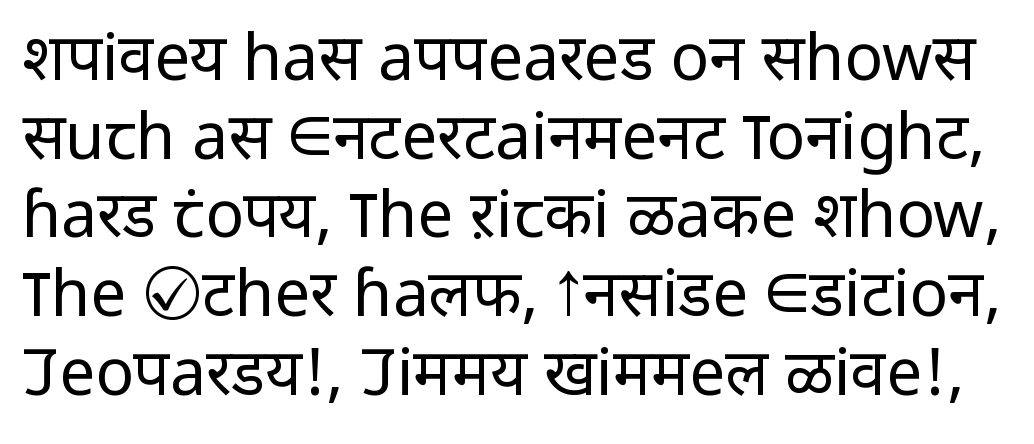
Q: Is the text bold? A: No.
Q: Is the text italic (slanted)? A: No, it is upright.
Q: Is the typeface a serif or a sans-serif typeface? A: Sans-serif.
Q: Is the text underlined? A: No.
Q: Is the spacing between letters normal or unusually wide? A: Normal.
Q: Width (condensed, normal, or wide)? A: Normal.
Q: Stroke contrast? A: Low.
Q: x-height? A: Medium.
Q: Monospaced? A: No.
